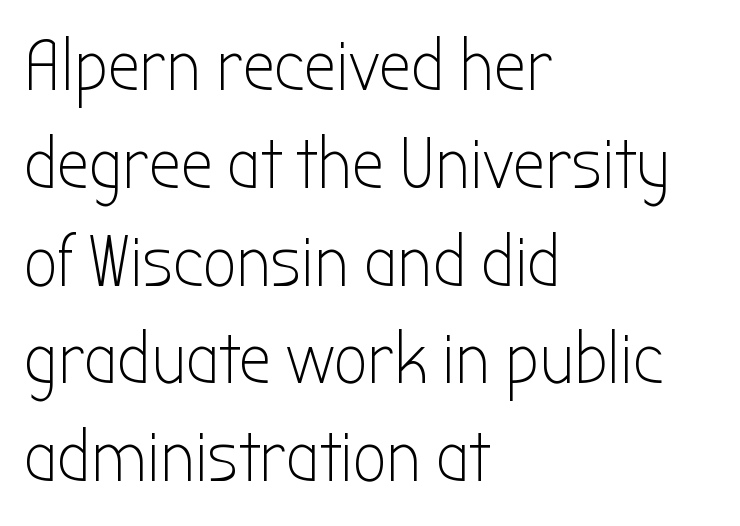
Q: Is the text bold? A: No.
Q: Is the text italic (slanted)? A: No, it is upright.
Q: Is the typeface a serif or a sans-serif typeface? A: Sans-serif.
Q: Is the text underlined? A: No.
Q: How is the paragraph aligned? A: Left-aligned.
Q: Is the spacing between letters normal or unusually wide? A: Normal.
Q: Is the spacing between lines tight, normal or loose? A: Normal.
Q: Width (condensed, normal, or wide)? A: Condensed.
Q: Stroke contrast? A: Low.
Q: x-height? A: Medium.
Q: Monospaced? A: No.
